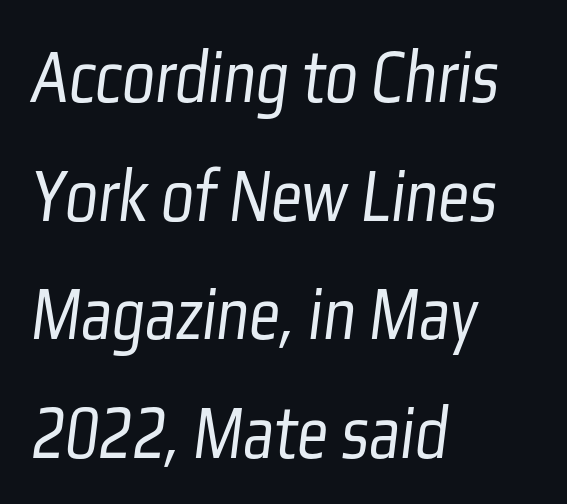
Q: Is the text bold? A: No.
Q: Is the typeface a serif or a sans-serif typeface? A: Sans-serif.
Q: Is the text underlined? A: No.
Q: How is the paragraph aligned? A: Left-aligned.
Q: Is the spacing between letters normal or unusually wide? A: Normal.
Q: Is the spacing between lines tight, normal or loose? A: Normal.
Q: Width (condensed, normal, or wide)? A: Condensed.
Q: Stroke contrast? A: Low.
Q: x-height? A: Medium.
Q: Monospaced? A: No.
